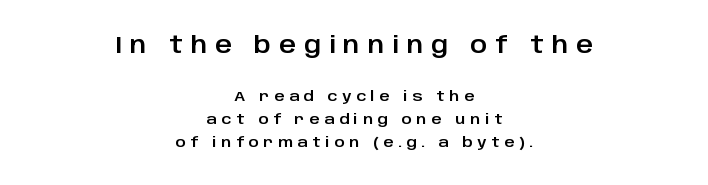
Baseline-to-baseline distance is the conventional proportion of letter height. Observe the wide spacing: letters keep a clear distance from each other. Leftover space on each line is divided equally before and after the words. The block sitting higher on the canvas is the one with enlarged characters.
